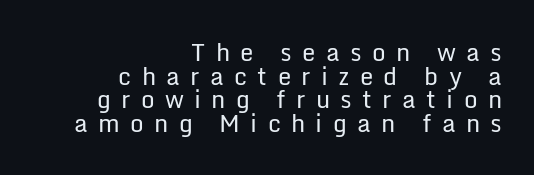
{"italic": "no", "bold": "no", "underline": "no", "align": "right", "line_spacing": "tight", "line_spacing_ratio": 0.98, "letter_spacing": "wide", "letter_spacing_em": 0.43, "glyph_px": 24}
